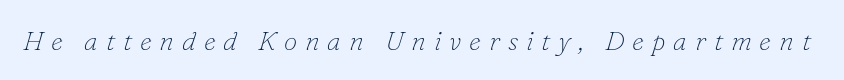
The image shows 27 px text type, italic (leaning right); set unusually wide letter spacing (+0.29 em), not underlined.
